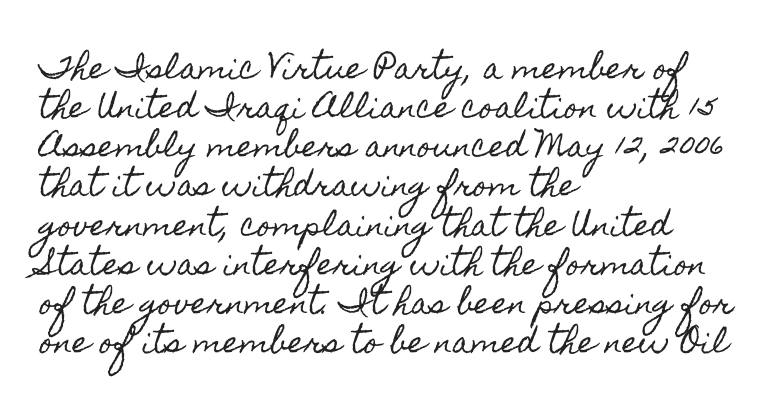
The image shows 29 px condensed type; set left-aligned, normal line spacing (1.35x), normal letter spacing, not underlined; a small x-height.
